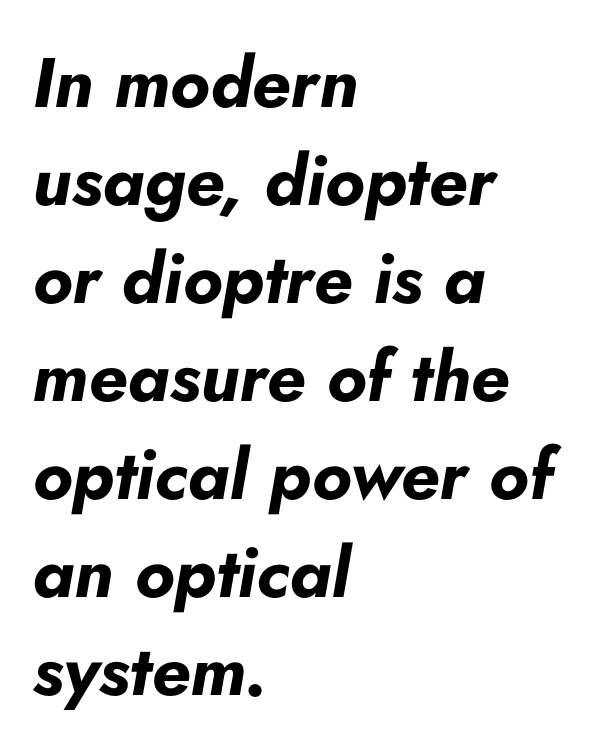
The image shows 70 px bold type, italic (leaning right); set left-aligned, normal line spacing (1.4x), normal letter spacing, not underlined; low stroke contrast and a small x-height.
